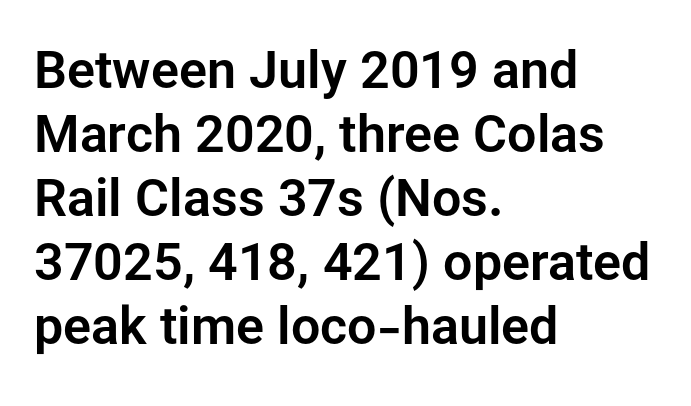
The image shows 52 px sans-serif type, upright; set left-aligned, line spacing 1.23x, normal letter spacing, not underlined; low stroke contrast and a medium x-height.
